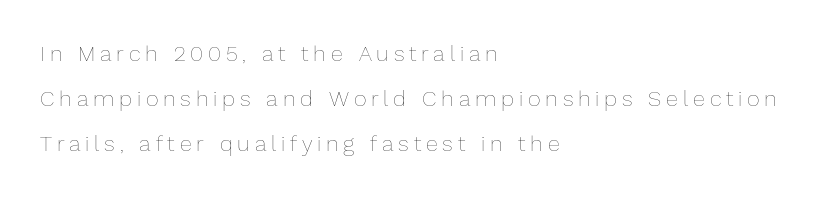
{"italic": "no", "bold": "no", "underline": "no", "align": "left", "line_spacing": "loose", "line_spacing_ratio": 2.05, "letter_spacing": "wide", "letter_spacing_em": 0.22, "glyph_px": 22}
